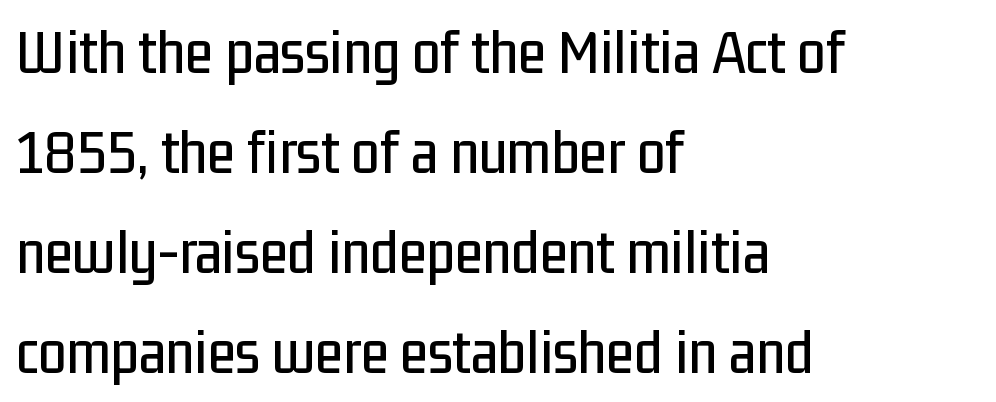
{"serif": "no", "italic": "no", "width": "condensed", "stroke_contrast": "low", "x_height": "medium", "monospaced": "no", "underline": "no", "align": "left", "line_spacing": "normal", "line_spacing_ratio": 1.56, "letter_spacing": "normal", "letter_spacing_em": 0.0, "glyph_px": 64}
